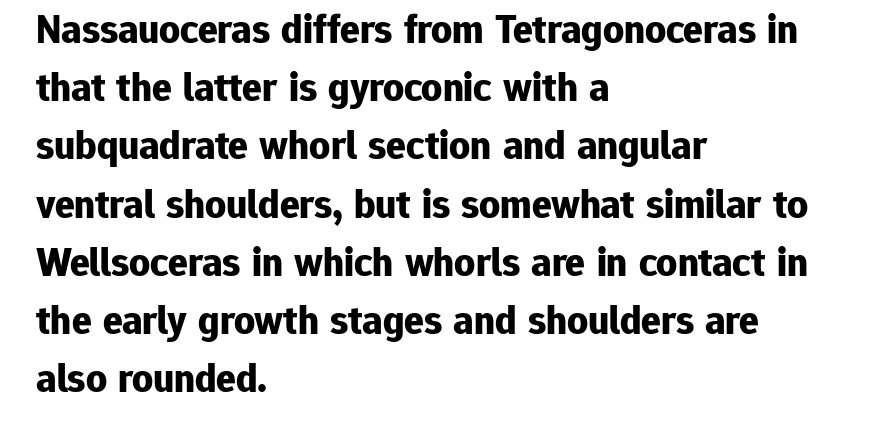
Q: Is the text bold? A: Yes.
Q: Is the text italic (slanted)? A: No, it is upright.
Q: Is the typeface a serif or a sans-serif typeface? A: Sans-serif.
Q: Is the text underlined? A: No.
Q: How is the paragraph aligned? A: Left-aligned.
Q: Is the spacing between letters normal or unusually wide? A: Normal.
Q: Is the spacing between lines tight, normal or loose? A: Normal.
Q: Width (condensed, normal, or wide)? A: Normal.
Q: Stroke contrast? A: Low.
Q: x-height? A: Medium.
Q: Monospaced? A: No.
